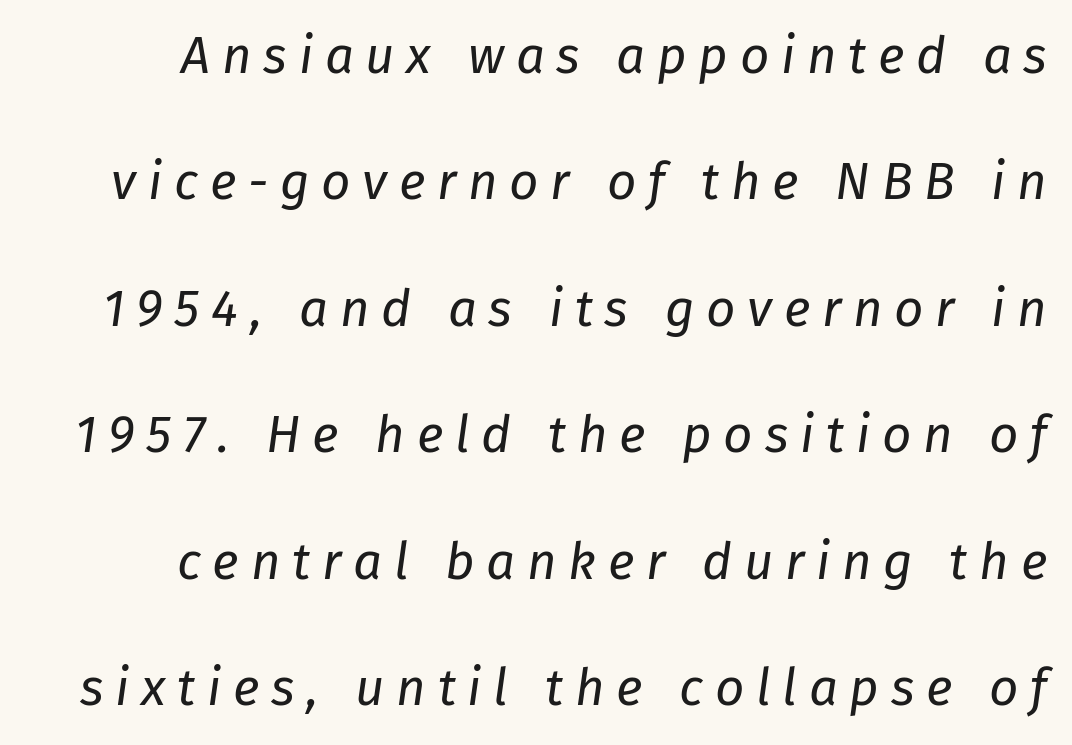
The image shows 51 px regular-weight type, italic (leaning right); set loose line spacing (2.48x), unusually wide letter spacing (+0.23 em), not underlined; low stroke contrast and a medium x-height.
